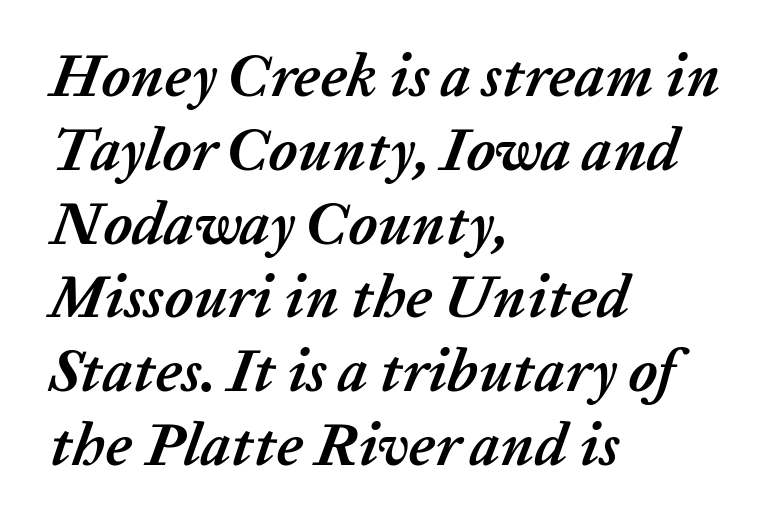
Q: Is the text bold? A: Yes.
Q: Is the text italic (slanted)? A: Yes, it leans right by about 20 degrees.
Q: Is the text underlined? A: No.
Q: How is the paragraph aligned? A: Left-aligned.
Q: Is the spacing between letters normal or unusually wide? A: Normal.
Q: Width (condensed, normal, or wide)? A: Normal.
Q: Stroke contrast? A: Low.
Q: x-height? A: Medium.
Q: Monospaced? A: No.
